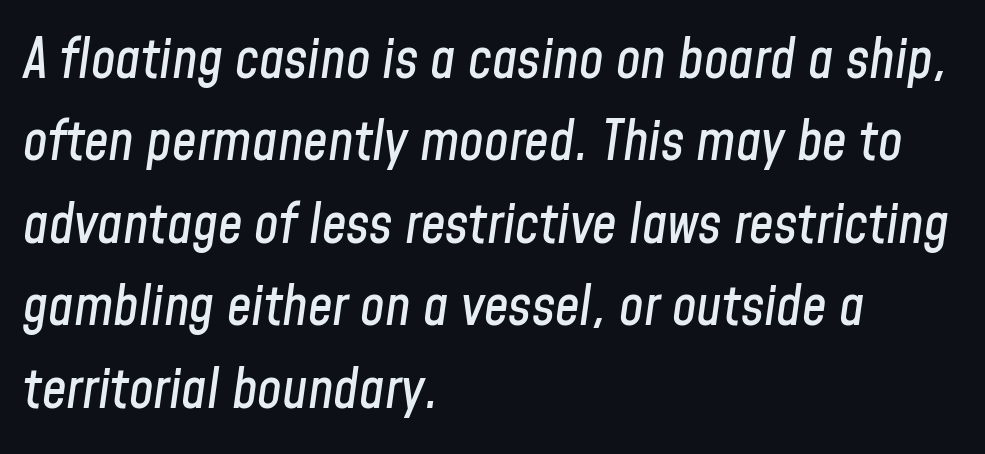
{"italic": "yes", "lean": "right", "slant_degrees": 8, "width": "condensed", "stroke_contrast": "low", "x_height": "medium", "monospaced": "no", "underline": "no", "align": "left", "line_spacing": "normal", "line_spacing_ratio": 1.5, "letter_spacing": "normal", "letter_spacing_em": 0.0, "glyph_px": 55}
